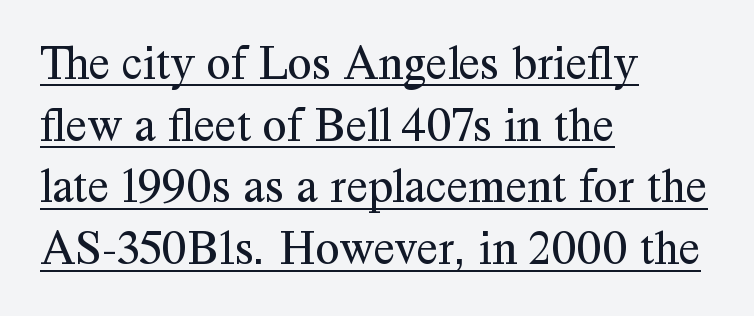
The image shows 49 px regular-weight serif type, upright; set left-aligned, normal line spacing (1.26x), normal letter spacing, underlined; medium stroke contrast and a medium x-height.
